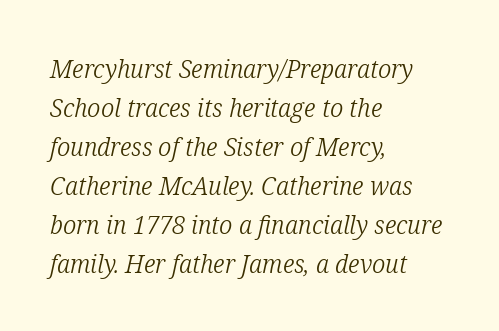
{"italic": "yes", "lean": "right", "slant_degrees": 12, "bold": "no", "underline": "no", "align": "left", "line_spacing": "normal", "line_spacing_ratio": 1.5, "letter_spacing": "normal", "letter_spacing_em": 0.0, "glyph_px": 26}
